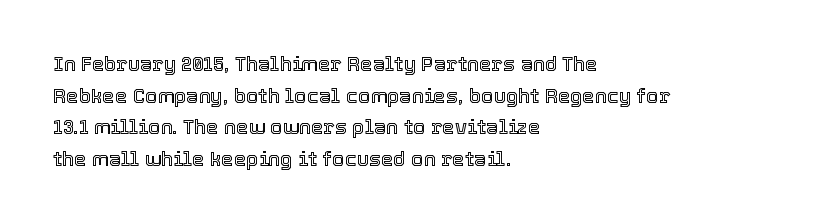
{"italic": "no", "underline": "no", "align": "left", "line_spacing": "normal", "line_spacing_ratio": 1.58, "letter_spacing": "normal", "letter_spacing_em": 0.0, "glyph_px": 20}
